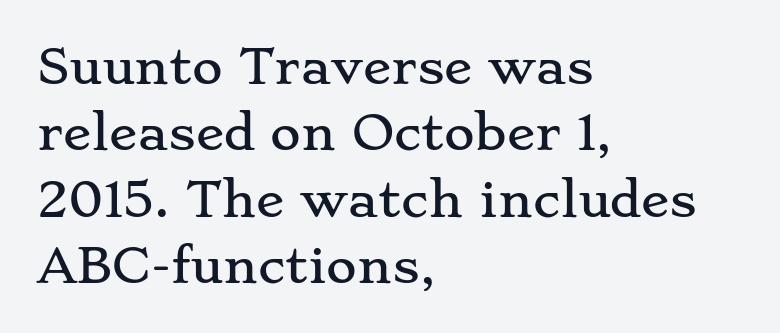
Do the characters align in a grid? No, the font is proportional. The rows are spaced the way most documents space them. Check under the words: just untouched page. This is roman type, the default non-slanted kind. Visually the block forms a straight wall on the left and a jagged coastline on the right.
